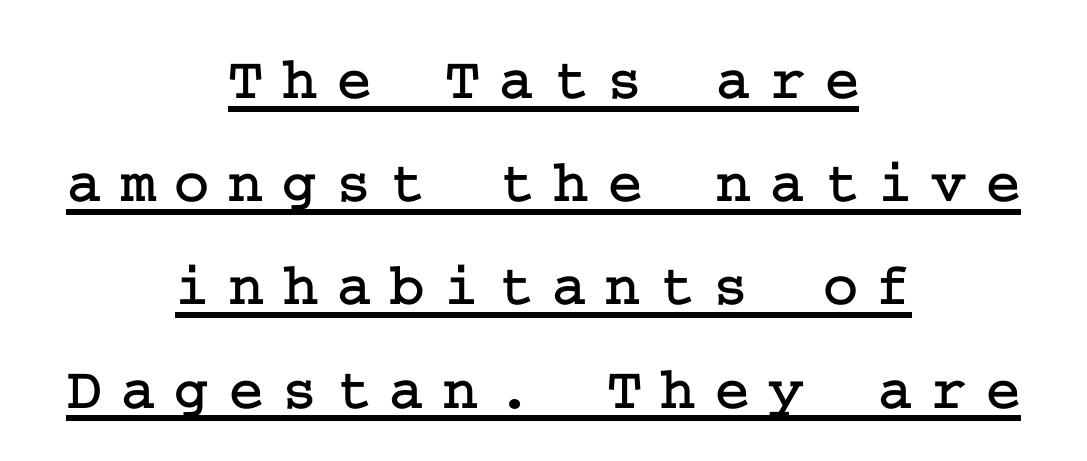
The image shows 60 px serif type, upright; set centered, line spacing 1.72x, unusually wide letter spacing (+0.31 em), underlined; low stroke contrast and a medium x-height.
